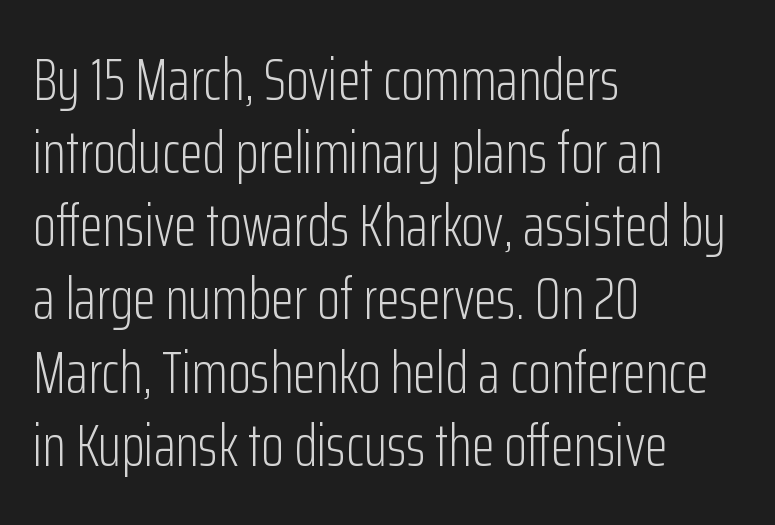
Q: Is the text bold? A: No.
Q: Is the text italic (slanted)? A: No, it is upright.
Q: Is the typeface a serif or a sans-serif typeface? A: Sans-serif.
Q: Is the text underlined? A: No.
Q: How is the paragraph aligned? A: Left-aligned.
Q: Is the spacing between letters normal or unusually wide? A: Normal.
Q: Width (condensed, normal, or wide)? A: Condensed.
Q: Stroke contrast? A: Low.
Q: x-height? A: Medium.
Q: Monospaced? A: No.
